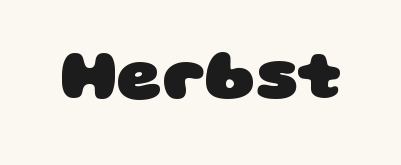
Q: Is the text bold? A: Yes.
Q: Is the typeface a serif or a sans-serif typeface? A: Sans-serif.
Q: Is the text underlined? A: No.
Q: Is the spacing between letters normal or unusually wide? A: Normal.
Q: Width (condensed, normal, or wide)? A: Wide.
Q: Stroke contrast? A: Low.
Q: x-height? A: Large.
Q: Monospaced? A: No.
